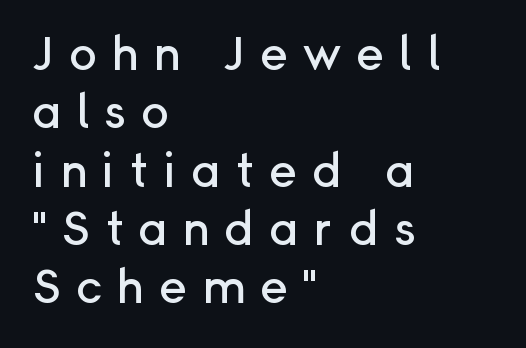
Q: Is the text italic (slanted)? A: No, it is upright.
Q: Is the typeface a serif or a sans-serif typeface? A: Sans-serif.
Q: Is the text underlined? A: No.
Q: How is the paragraph aligned? A: Left-aligned.
Q: Is the spacing between letters normal or unusually wide? A: Unusually wide.
Q: Width (condensed, normal, or wide)? A: Normal.
Q: Stroke contrast? A: Low.
Q: x-height? A: Medium.
Q: Monospaced? A: No.
